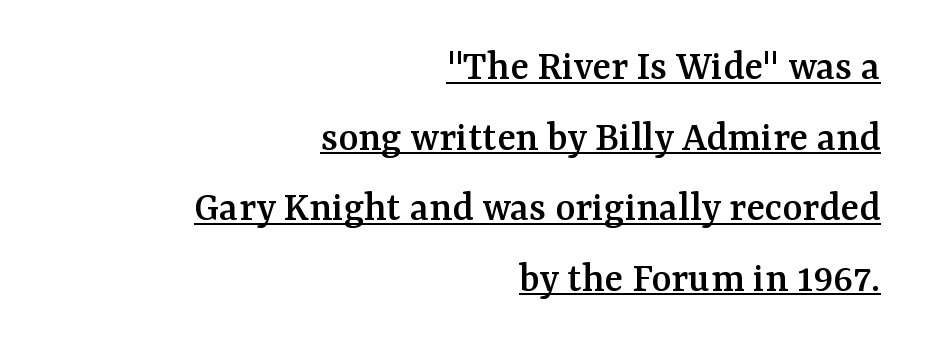
Q: Is the text italic (slanted)? A: No, it is upright.
Q: Is the typeface a serif or a sans-serif typeface? A: Serif.
Q: Is the text underlined? A: Yes.
Q: How is the paragraph aligned? A: Right-aligned.
Q: Is the spacing between letters normal or unusually wide? A: Normal.
Q: Is the spacing between lines tight, normal or loose? A: Normal.
Q: Width (condensed, normal, or wide)? A: Normal.
Q: Stroke contrast? A: Medium.
Q: x-height? A: Medium.
Q: Monospaced? A: No.
